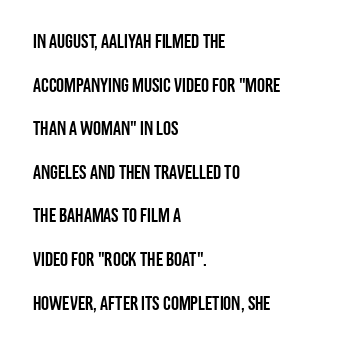
The image shows 20 px text type, upright; set left-aligned, loose line spacing (2.18x), normal letter spacing, not underlined.
